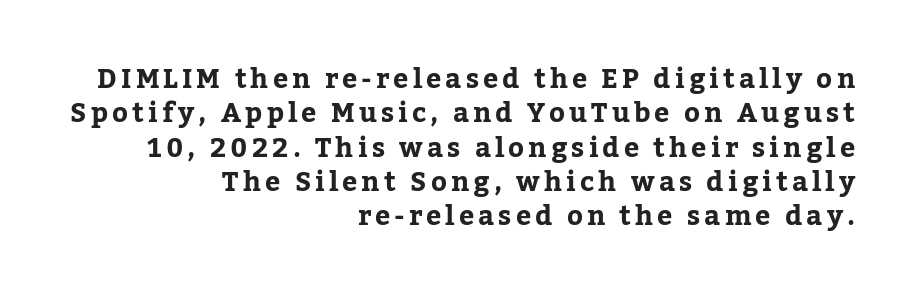
The image shows 27 px bold type, upright; set right-aligned, normal line spacing (1.27x), not underlined.
